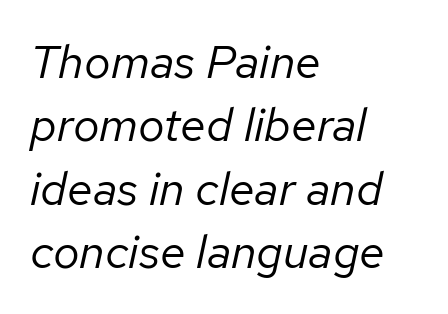
Letters have the restrained weight of plain body copy at most. The rendering uses a moderate line-height, typical for paragraphs. Standard letterfit; no display-style spreading of the glyphs. Glance below the letters and you will spot only blank space. Do the characters align in a grid? No, the font is proportional.
